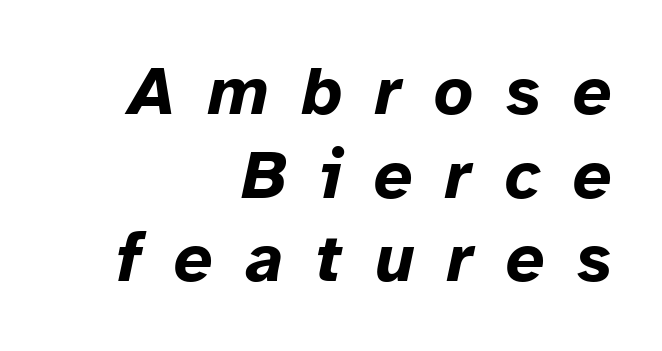
Q: Is the text bold? A: Yes.
Q: Is the text italic (slanted)? A: Yes, it leans right by about 12 degrees.
Q: Is the text underlined? A: No.
Q: How is the paragraph aligned? A: Right-aligned.
Q: Is the spacing between letters normal or unusually wide? A: Unusually wide.
Q: Width (condensed, normal, or wide)? A: Normal.
Q: Stroke contrast? A: Low.
Q: x-height? A: Medium.
Q: Monospaced? A: No.
